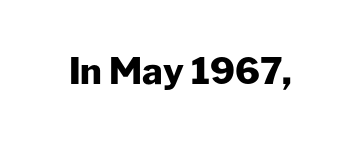
Look at the tracking — it's just the regular setting, nothing added. The strip under each line holds only bare page. Italic? Not at all — the glyphs are vertical. Are there feet on the stems? There aren't — it's a sans. The rendering uses natural spacing where letterforms have individual widths. Strong, thick strokes mark this as bold type.
